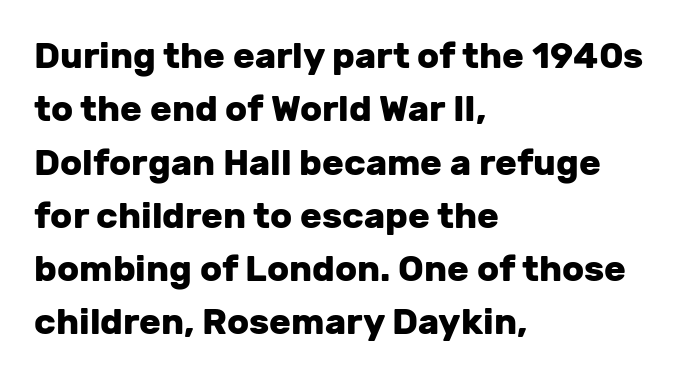
Q: Is the text bold? A: Yes.
Q: Is the text italic (slanted)? A: No, it is upright.
Q: Is the typeface a serif or a sans-serif typeface? A: Sans-serif.
Q: Is the text underlined? A: No.
Q: How is the paragraph aligned? A: Left-aligned.
Q: Is the spacing between letters normal or unusually wide? A: Normal.
Q: Is the spacing between lines tight, normal or loose? A: Normal.
Q: Width (condensed, normal, or wide)? A: Normal.
Q: Stroke contrast? A: Low.
Q: x-height? A: Medium.
Q: Monospaced? A: No.
